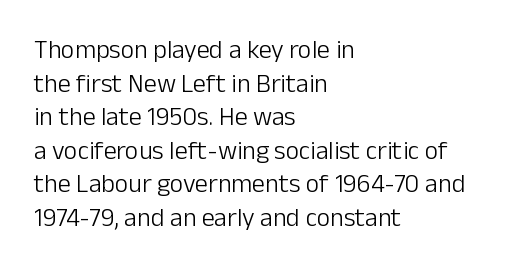
Q: Is the text bold? A: No.
Q: Is the text italic (slanted)? A: No, it is upright.
Q: Is the text underlined? A: No.
Q: How is the paragraph aligned? A: Left-aligned.
Q: Is the spacing between letters normal or unusually wide? A: Normal.
Q: Is the spacing between lines tight, normal or loose? A: Normal.
